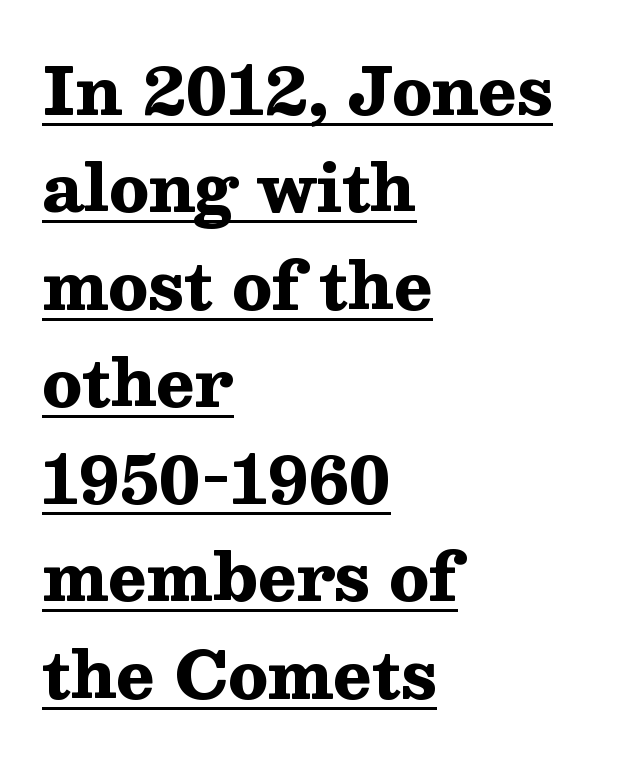
Glance below the letters and you will spot a drawn line. A serif font was chosen for this passage. A classic flush-left, rag-right setting is used for this passage. You could not count columns in this text — the font is proportionally spaced. Thick stems and heavy bowls — unmistakably bold. Posture: upright roman.
